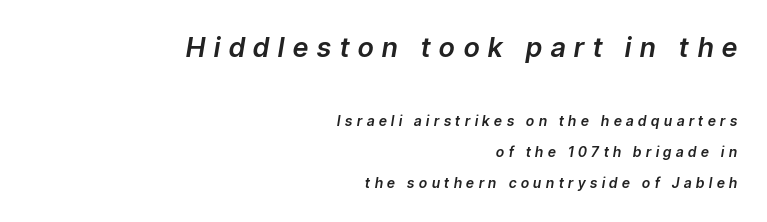
This sample uses an oblique cut, with every glyph tilted off the vertical. This sample uses expanded letter spacing, leaving extra air between glyphs. The paragraph has a hard right edge and a soft left edge. Typesetter's note — upper block bumped up in size, lower block left smaller. Successive baselines arrive slowly, with a big drop between each. Bare-footed words on every line.
